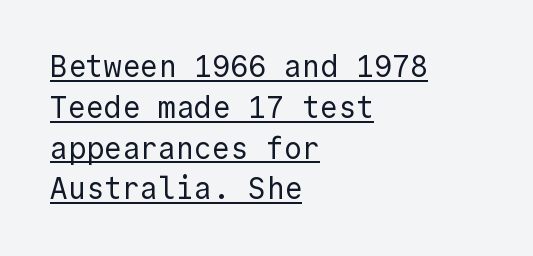
{"serif": "no", "italic": "no", "bold": "no", "weight": "regular", "width": "normal", "x_height": "medium", "monospaced": "yes", "underline": "yes", "align": "left", "line_spacing": "normal", "line_spacing_ratio": 1.36, "letter_spacing": "normal", "letter_spacing_em": 0.0, "glyph_px": 30}
